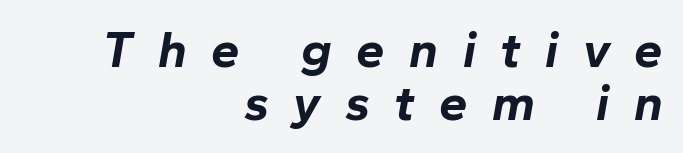
Q: Is the text bold? A: Yes.
Q: Is the text italic (slanted)? A: Yes, it leans right by about 10 degrees.
Q: Is the text underlined? A: No.
Q: How is the paragraph aligned? A: Right-aligned.
Q: Is the spacing between letters normal or unusually wide? A: Unusually wide.
Q: Is the spacing between lines tight, normal or loose? A: Tight.
Q: Width (condensed, normal, or wide)? A: Normal.
Q: Stroke contrast? A: Low.
Q: x-height? A: Medium.
Q: Monospaced? A: No.
